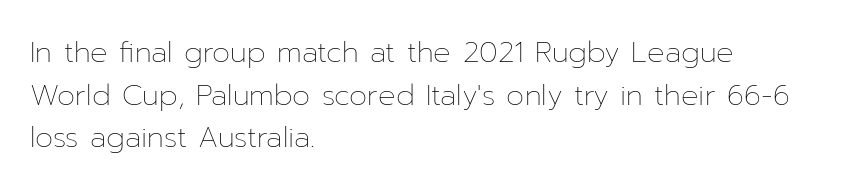
Does extra space separate the letters? No, they use regular spacing. Weight class: somewhere from thin through regular. Posture: upright roman. The area under the type is left untouched.
